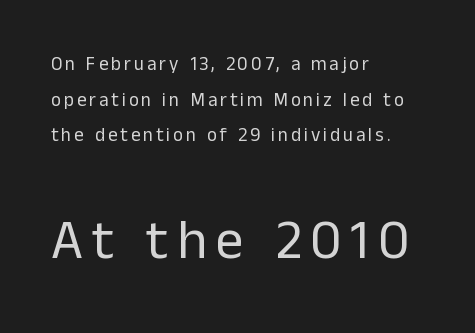
Note: smaller setting up top, larger setting below. Italic: no, the glyphs are upright roman. Compared with a typical body face, this is equally light or lighter still. Nothing sits at the stroke ends, so this counts as sans-serif. If you drew a ruler down the left edge, every line would touch it. Think of a printed novel: that variable character pitch is what you see here.
